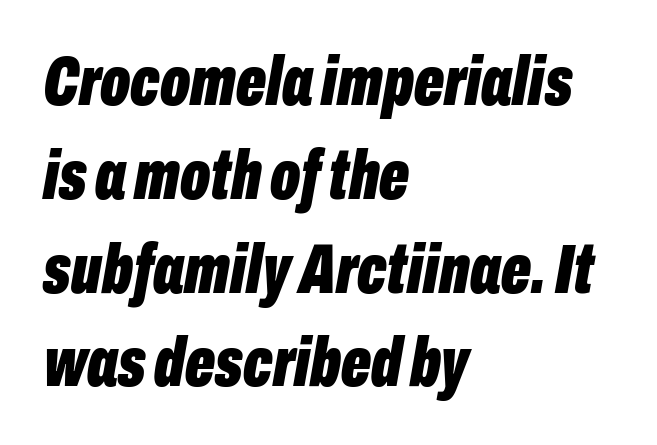
Q: Is the text bold? A: Yes.
Q: Is the text italic (slanted)? A: Yes, it leans right by about 10 degrees.
Q: Is the text underlined? A: No.
Q: How is the paragraph aligned? A: Left-aligned.
Q: Is the spacing between letters normal or unusually wide? A: Normal.
Q: Is the spacing between lines tight, normal or loose? A: Normal.
Q: Width (condensed, normal, or wide)? A: Condensed.
Q: Stroke contrast? A: Low.
Q: x-height? A: Medium.
Q: Monospaced? A: No.
